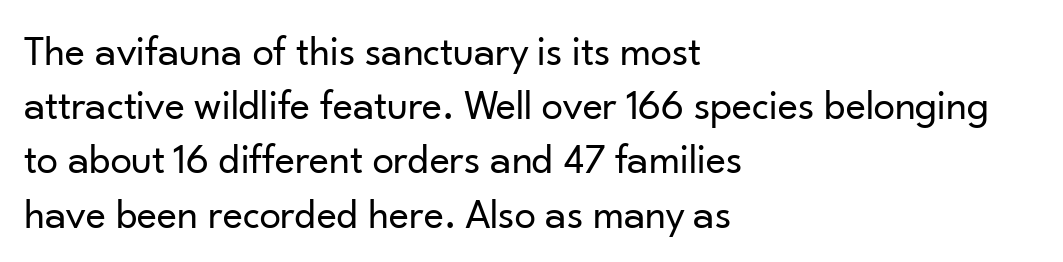
The face used here is rendered with its standard letterfit. Weight class: somewhere from thin through regular. If you drew a line through each stem, it would be perfectly vertical. The passage shown stacks its lines at a standard gap.
